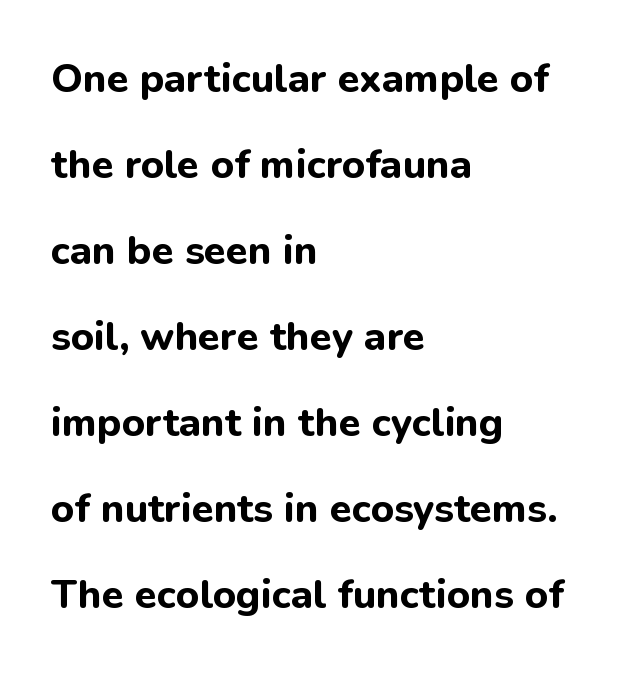
Q: Is the text bold? A: Yes.
Q: Is the text italic (slanted)? A: No, it is upright.
Q: Is the typeface a serif or a sans-serif typeface? A: Sans-serif.
Q: Is the text underlined? A: No.
Q: How is the paragraph aligned? A: Left-aligned.
Q: Is the spacing between letters normal or unusually wide? A: Normal.
Q: Is the spacing between lines tight, normal or loose? A: Loose.
Q: Width (condensed, normal, or wide)? A: Normal.
Q: Stroke contrast? A: Low.
Q: x-height? A: Medium.
Q: Monospaced? A: No.
